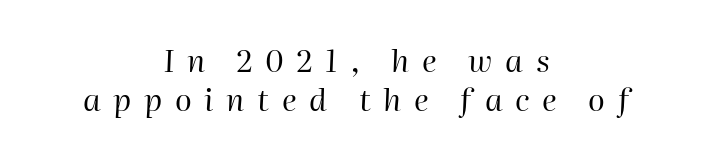
The image shows 31 px regular-weight type, italic (leaning right); set centered, normal line spacing (1.26x), unusually wide letter spacing (+0.41 em), not underlined; high stroke contrast and a medium x-height.
